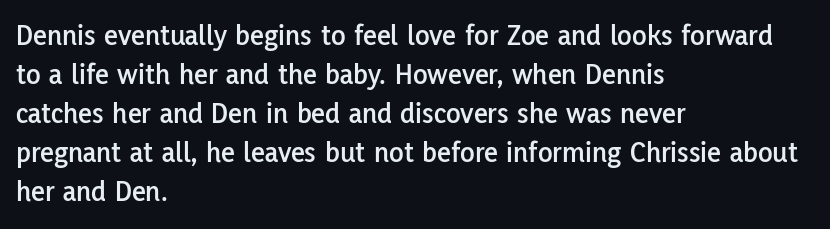
Line spacing here is normal. Words appear dense and cohesive because spacing is normal. Horizontal alignment here is leftward, the default for most running prose. Italic? Not at all — the glyphs are vertical. Classification — sans serif.
